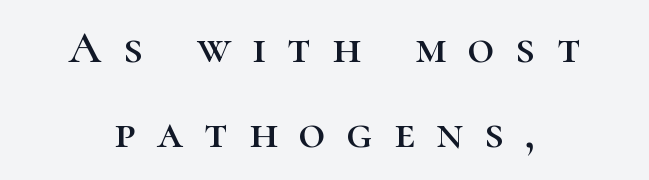
In terms of posture, this sample is upright. Here the designer chose a conventional face with non-uniform glyph widths. Descender tails drop into unmarked territory. The paragraph has two soft edges and a firm central axis. Someone cranked the tracking dial way up on this one. This sample uses a serif face.
